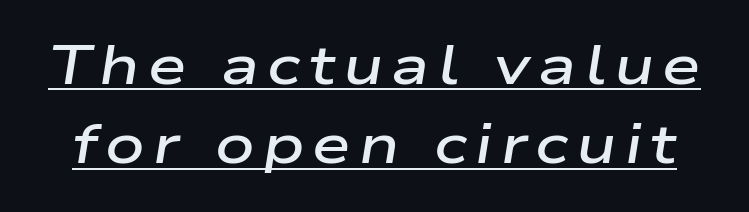
Q: Is the text bold? A: Semi-bold.
Q: Is the text italic (slanted)? A: Yes, it leans right by about 9 degrees.
Q: Is the text underlined? A: Yes.
Q: Is the spacing between lines tight, normal or loose? A: Normal.
Q: Width (condensed, normal, or wide)? A: Wide.
Q: Stroke contrast? A: Low.
Q: x-height? A: Medium.
Q: Monospaced? A: No.
